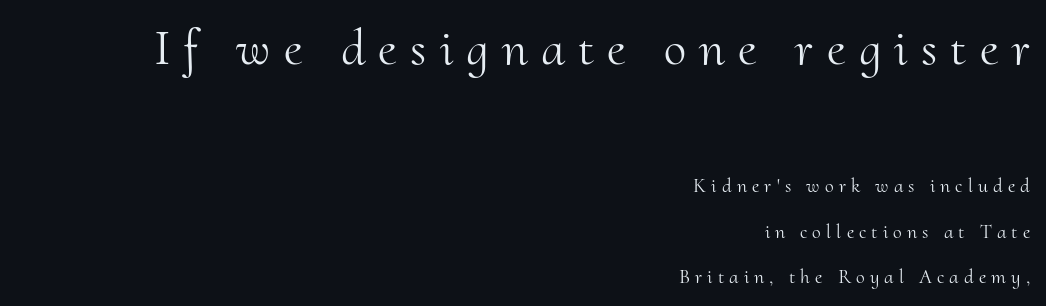
{"serif": "yes", "italic": "no", "bold": "no", "weight": "light", "width": "normal", "stroke_contrast": "medium", "x_height": "small", "monospaced": "no", "underline": "no", "align": "right", "line_spacing": "loose", "line_spacing_ratio": 2.28, "letter_spacing": "wide", "letter_spacing_em": 0.26, "larger_block": "first", "size_ratio": 2.55, "glyph_px": 51}
